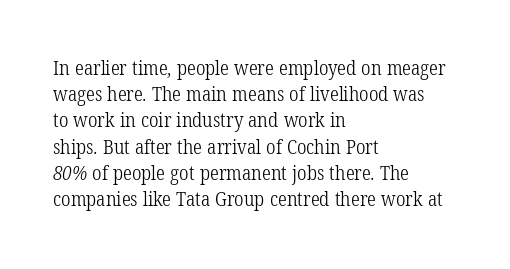
Q: Is the text bold? A: No.
Q: Is the text underlined? A: No.
Q: How is the paragraph aligned? A: Left-aligned.
Q: Is the spacing between letters normal or unusually wide? A: Normal.
Q: Is the spacing between lines tight, normal or loose? A: Normal.
